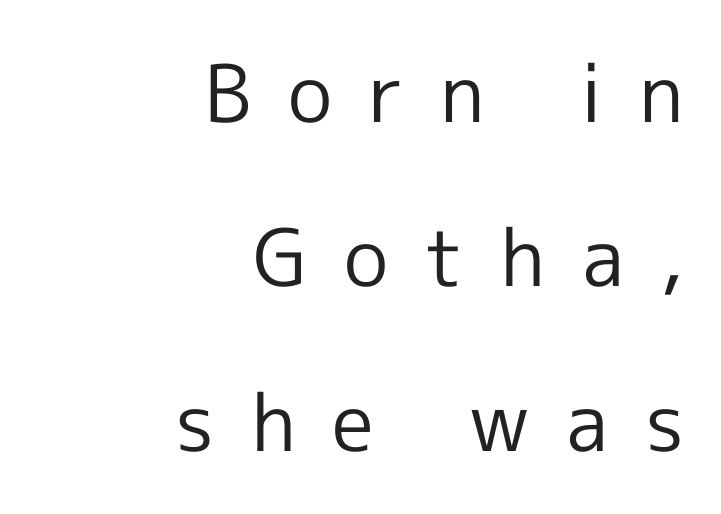
The line texture is sparse and dotted thanks to wide tracking. The text block is weighted toward the right margin, trailing off unevenly leftward. Counters stay open thanks to moderate or lighter strokes. The passage shown is typed in a proportional face where columns would drift. The passage shown is not underscored anywhere. Rendered with straight, roman letterforms.
